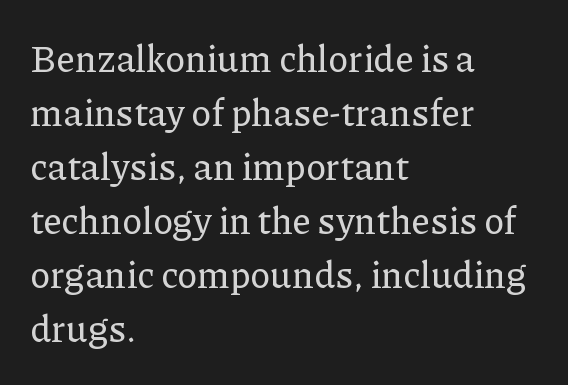
Q: Is the text italic (slanted)? A: No, it is upright.
Q: Is the typeface a serif or a sans-serif typeface? A: Serif.
Q: Is the text underlined? A: No.
Q: How is the paragraph aligned? A: Left-aligned.
Q: Is the spacing between letters normal or unusually wide? A: Normal.
Q: Is the spacing between lines tight, normal or loose? A: Normal.
Q: Width (condensed, normal, or wide)? A: Normal.
Q: Stroke contrast? A: Low.
Q: x-height? A: Medium.
Q: Monospaced? A: No.
